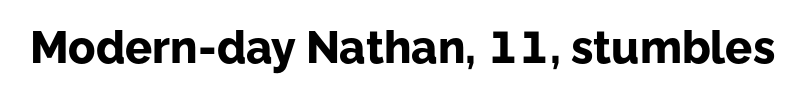
The image shows 45 px bold sans-serif type, upright; set normal letter spacing, not underlined; low stroke contrast and a medium x-height.
